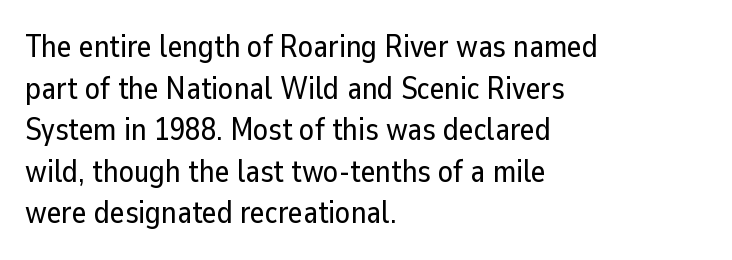
The lines are quadded left. In terms of posture, this sample is upright. No feet cap the strokes, marking this as sans-serif type. Each new line begins a customary step beneath the previous one.
